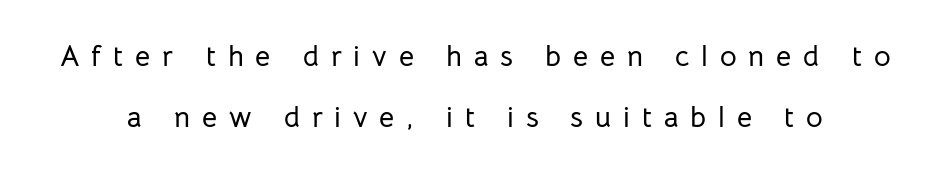
The letters stand straight up with perfectly vertical stems. The area under the type is left untouched. The horizontal fit of the characters is loose and conspicuously gappy. I'd call this a sans setting — the letters go barefoot.
